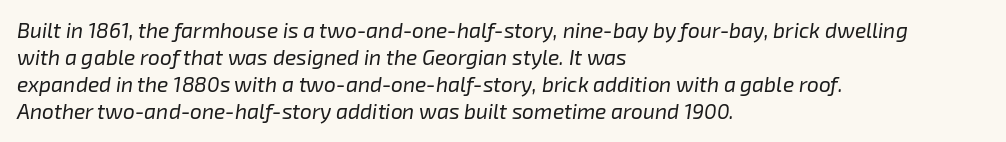
Q: Is the text bold? A: No.
Q: Is the text italic (slanted)? A: Yes, it leans right by about 8 degrees.
Q: Is the text underlined? A: No.
Q: How is the paragraph aligned? A: Left-aligned.
Q: Is the spacing between letters normal or unusually wide? A: Normal.
Q: Is the spacing between lines tight, normal or loose? A: Normal.
